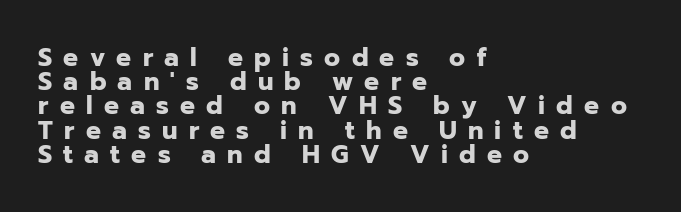
Q: Is the text bold? A: Yes.
Q: Is the text italic (slanted)? A: No, it is upright.
Q: Is the text underlined? A: No.
Q: How is the paragraph aligned? A: Left-aligned.
Q: Is the spacing between letters normal or unusually wide? A: Unusually wide.
Q: Is the spacing between lines tight, normal or loose? A: Tight.
